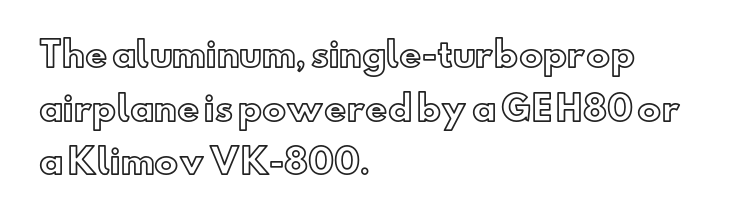
The image shows 34 px text type, upright; set left-aligned, normal line spacing (1.58x), normal letter spacing, not underlined; a small x-height.
